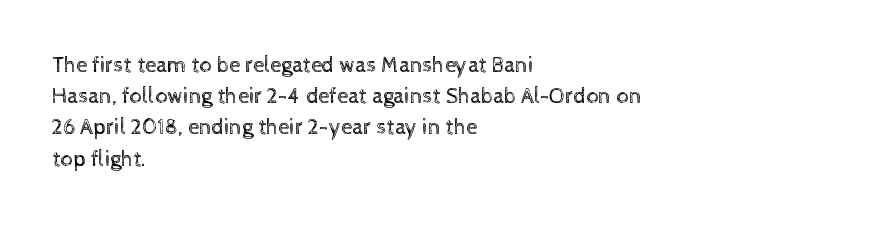
Every row of glyphs begins at an identical x-position on the left. The typesetting does not lean heavy: it is not bold. One glance says typical: line gaps are just what's usual. Underlining? Definitely not there.
